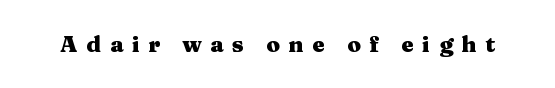
Q: Is the text bold? A: Yes.
Q: Is the text italic (slanted)? A: No, it is upright.
Q: Is the text underlined? A: No.
Q: Is the spacing between letters normal or unusually wide? A: Unusually wide.
